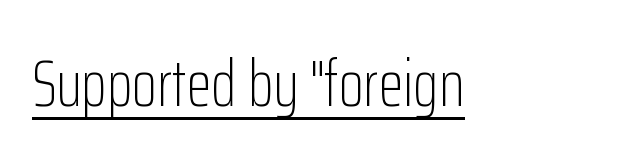
{"serif": "no", "italic": "no", "bold": "no", "weight": "light", "width": "condensed", "stroke_contrast": "low", "x_height": "medium", "monospaced": "no", "underline": "yes", "letter_spacing": "normal", "letter_spacing_em": 0.0, "glyph_px": 65}
